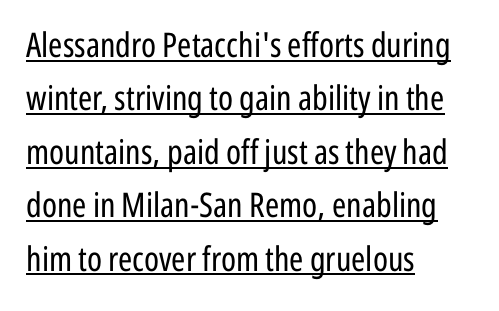
Q: Is the text bold? A: No.
Q: Is the text italic (slanted)? A: No, it is upright.
Q: Is the typeface a serif or a sans-serif typeface? A: Sans-serif.
Q: Is the text underlined? A: Yes.
Q: How is the paragraph aligned? A: Left-aligned.
Q: Is the spacing between letters normal or unusually wide? A: Normal.
Q: Is the spacing between lines tight, normal or loose? A: Normal.
Q: Width (condensed, normal, or wide)? A: Condensed.
Q: Stroke contrast? A: Low.
Q: x-height? A: Medium.
Q: Monospaced? A: No.
